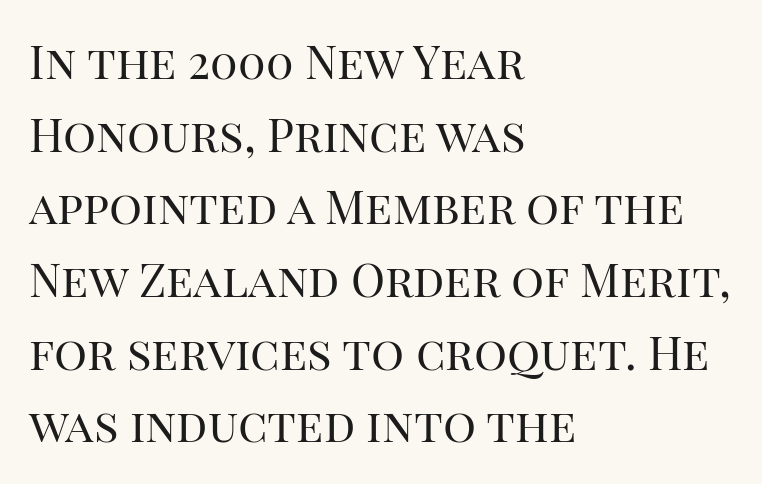
Q: Is the text bold? A: No.
Q: Is the text italic (slanted)? A: No, it is upright.
Q: Is the typeface a serif or a sans-serif typeface? A: Serif.
Q: Is the text underlined? A: No.
Q: How is the paragraph aligned? A: Left-aligned.
Q: Is the spacing between letters normal or unusually wide? A: Normal.
Q: Is the spacing between lines tight, normal or loose? A: Normal.
Q: Width (condensed, normal, or wide)? A: Normal.
Q: Stroke contrast? A: High.
Q: x-height? A: Large.
Q: Monospaced? A: No.
